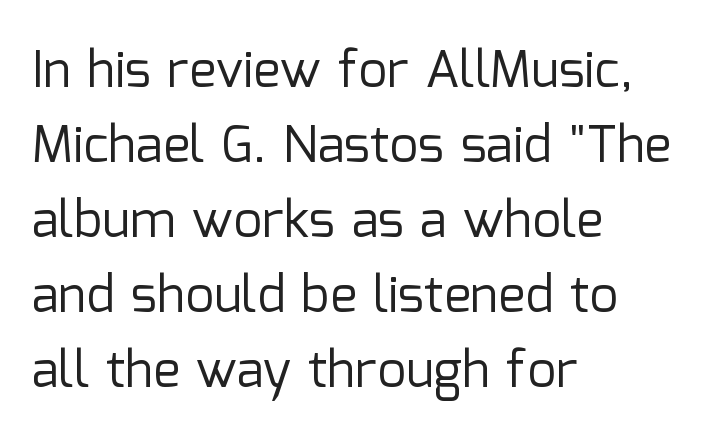
The typeface chosen for these lines omits serifs. Varying glyph widths throughout — classic text-font behaviour. Descenders are the only things crossing below the line. The compositor pushed each line to the left boundary.
